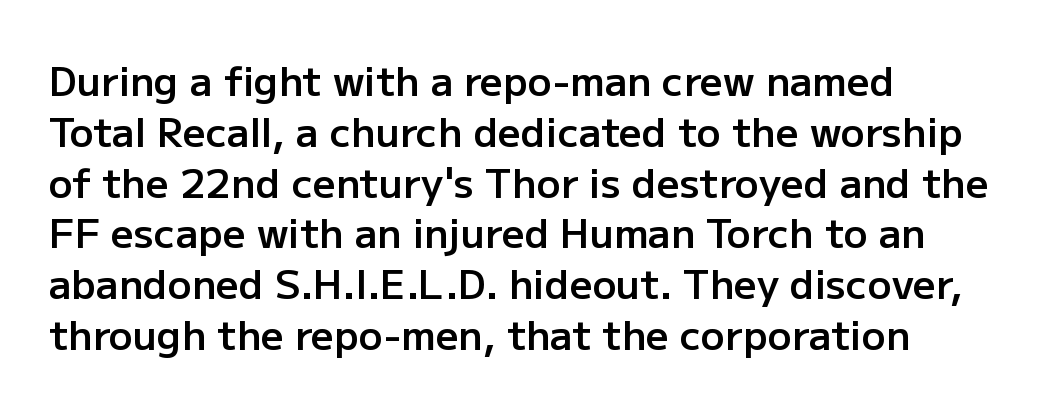
The image shows 40 px semibold sans-serif type, upright; set left-aligned, normal line spacing (1.27x), normal letter spacing, not underlined; low stroke contrast and a medium x-height.
